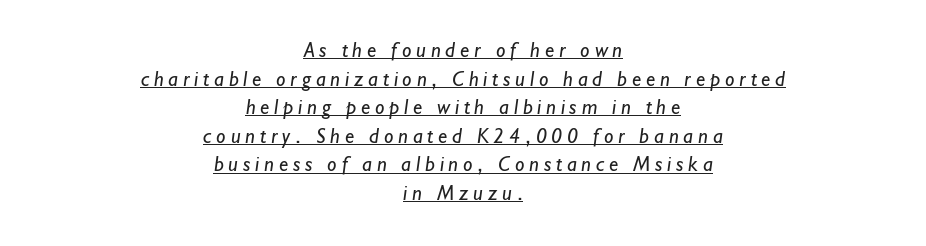
The image shows 21 px text type; set centered, normal line spacing (1.36x), unusually wide letter spacing (+0.23 em), underlined.
